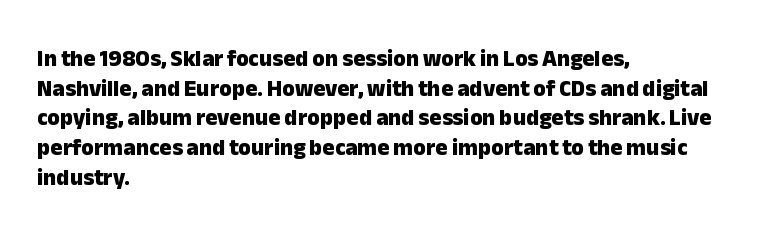
{"italic": "no", "bold": "yes", "underline": "no", "align": "left", "line_spacing": "normal", "line_spacing_ratio": 1.29, "letter_spacing": "normal", "letter_spacing_em": 0.0, "glyph_px": 23}
